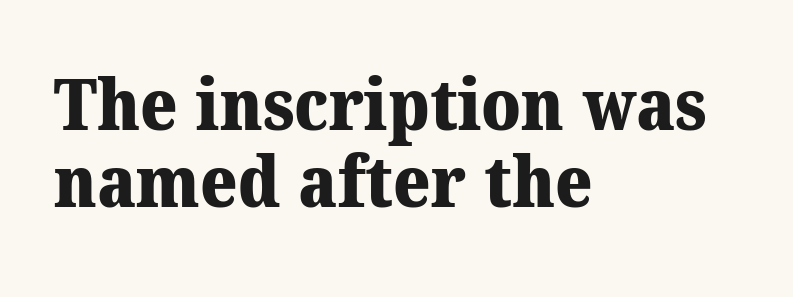
{"serif": "yes", "bold": "yes", "weight": "heavy", "width": "normal", "stroke_contrast": "medium", "x_height": "medium", "monospaced": "no", "underline": "no", "align": "left", "line_spacing": "tight", "line_spacing_ratio": 1.09, "letter_spacing": "normal", "letter_spacing_em": 0.0, "glyph_px": 71}
